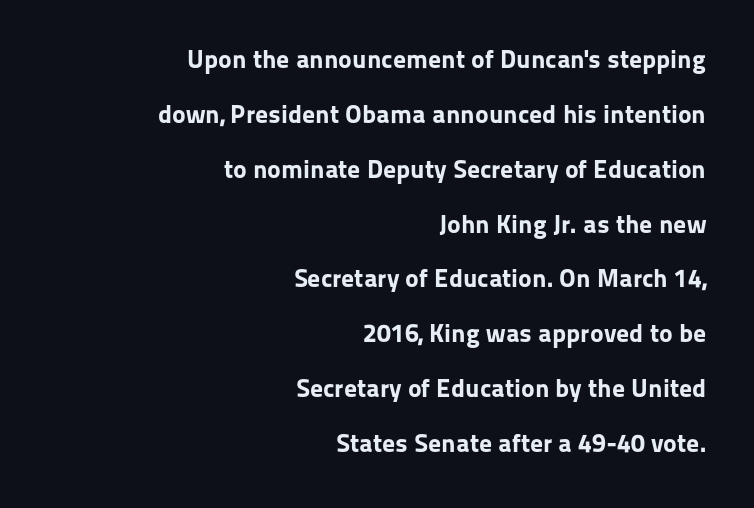
{"italic": "no", "bold": "yes", "underline": "no", "align": "right", "line_spacing": "loose", "line_spacing_ratio": 2.11, "letter_spacing": "normal", "letter_spacing_em": 0.0, "glyph_px": 26}
